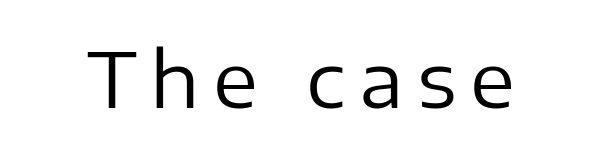
Stem width sits at or under what a default text font uses. The passage shown is typeset with a sans-serif family. The words here are not underlined. This is roman type, the default non-slanted kind.
